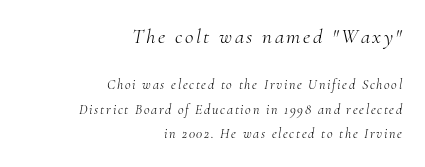
Look at the glyph heights: the upper group is clearly the bigger setting. Has an underline been added? It has not. Observe the lean: these are italic letterforms. Stroke thickness stays within the range of a standard reading face or lighter.
